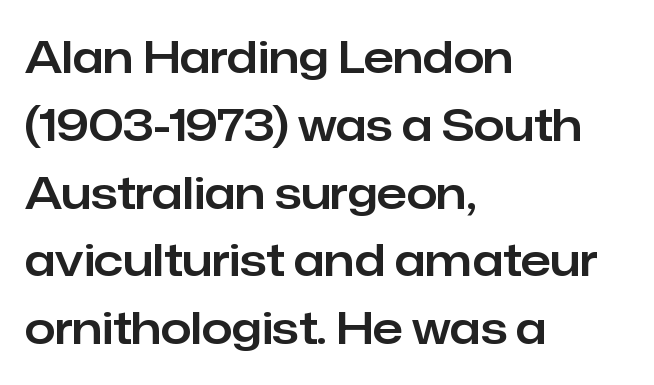
The vertical gap from one line to the next is medium. The face used here is a sans, in the tradition of grotesques and geometrics. Left-aligned paragraph, ragged on the right. Nothing unusual about the tracking: characters are spaced as the font intends. Unlike italic type, these characters show no tilt at all.
